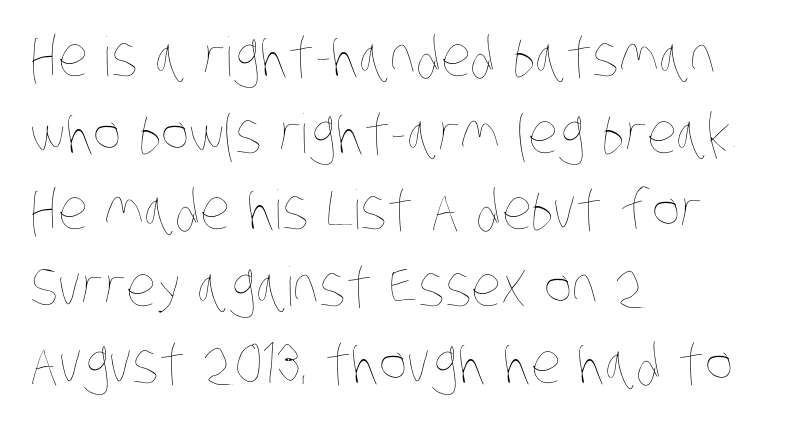
Q: Is the text bold? A: No.
Q: Is the text underlined? A: No.
Q: How is the paragraph aligned? A: Left-aligned.
Q: Is the spacing between letters normal or unusually wide? A: Normal.
Q: Is the spacing between lines tight, normal or loose? A: Normal.
Q: Width (condensed, normal, or wide)? A: Condensed.
Q: Stroke contrast? A: Low.
Q: x-height? A: Large.
Q: Monospaced? A: No.
